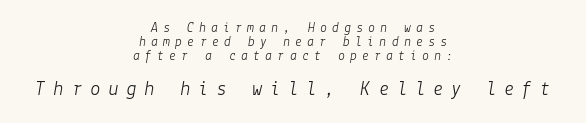
{"italic": "yes", "lean": "right", "slant_degrees": 9, "bold": "no", "underline": "no", "align": "center", "line_spacing": "tight", "line_spacing_ratio": 0.99, "letter_spacing": "wide", "letter_spacing_em": 0.36, "larger_block": "second", "size_ratio": 1.5, "glyph_px": 21}
